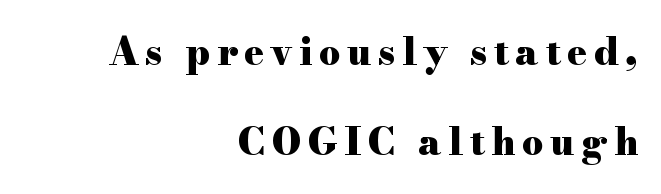
Q: Is the text bold? A: Yes.
Q: Is the text italic (slanted)? A: No, it is upright.
Q: Is the typeface a serif or a sans-serif typeface? A: Serif.
Q: Is the text underlined? A: No.
Q: How is the paragraph aligned? A: Right-aligned.
Q: Is the spacing between lines tight, normal or loose? A: Loose.
Q: Width (condensed, normal, or wide)? A: Wide.
Q: Stroke contrast? A: High.
Q: x-height? A: Small.
Q: Monospaced? A: No.
